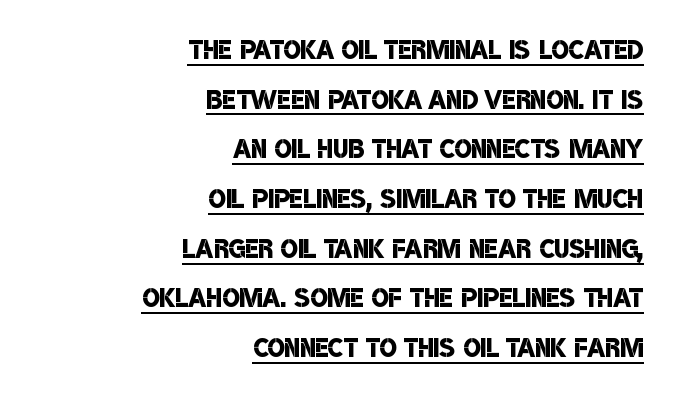
Students, observe the line beneath the letters — that is underlining. Line endings align vertically; line beginnings do not. The line-height multiplier appears to be the usual default. Typesetter's note: demi weight, one step under bold. Serifs: no, the terminals of the letterforms are clean.
